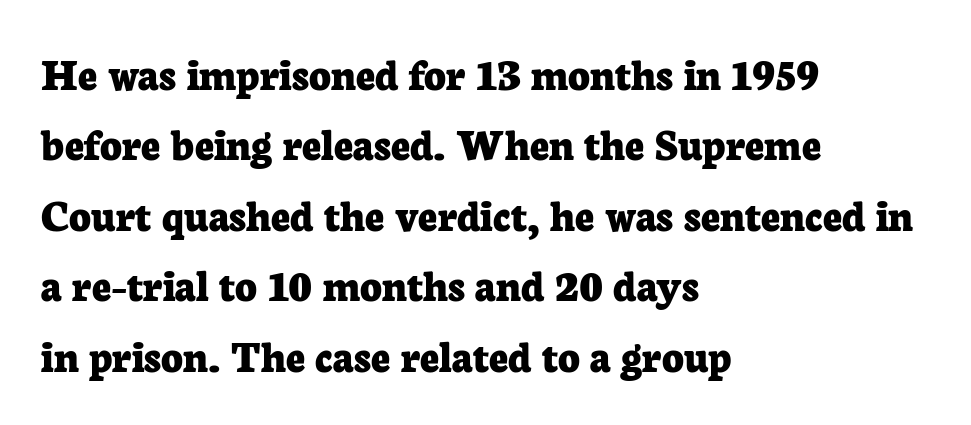
Q: Is the text bold? A: Yes.
Q: Is the text italic (slanted)? A: No, it is upright.
Q: Is the typeface a serif or a sans-serif typeface? A: Serif.
Q: Is the text underlined? A: No.
Q: How is the paragraph aligned? A: Left-aligned.
Q: Is the spacing between letters normal or unusually wide? A: Normal.
Q: Is the spacing between lines tight, normal or loose? A: Normal.
Q: Width (condensed, normal, or wide)? A: Normal.
Q: Stroke contrast? A: Low.
Q: x-height? A: Medium.
Q: Monospaced? A: No.
